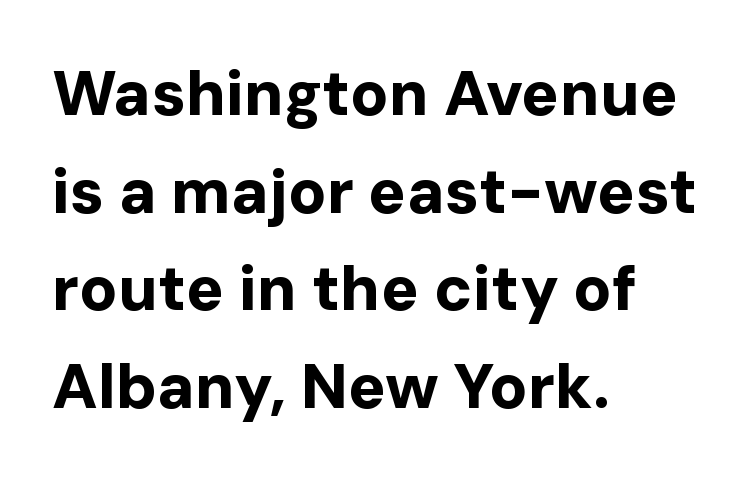
What's the leading like? Ordinary, nothing unusual. Set as a true bold cut, around the 700 mark. Only glyphs here, with clear space below each row. Caption: multi-line text, flush left, ragged right.
